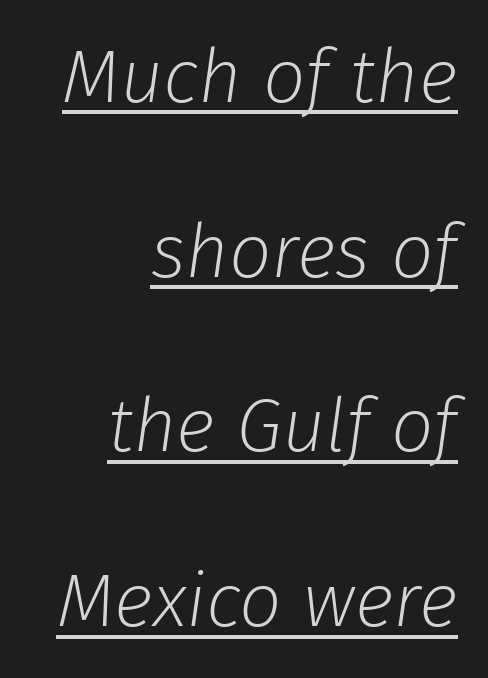
Note the varied advance widths — an 'i' is clearly narrower than an 'm'. This is underlined copy, the kind a proofreader might mark for attention. The glyphs look as if they've been sheared to an angle. The lines are quadded right. A typesetter would call this zero additional tracking.
